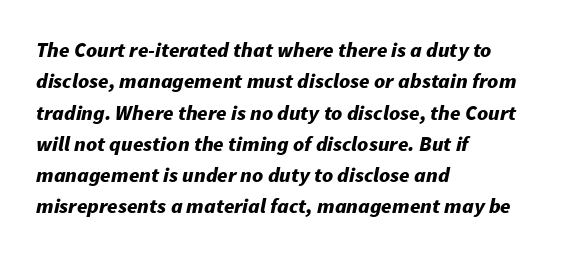
{"italic": "yes", "lean": "right", "slant_degrees": 11, "bold": "yes", "underline": "no", "align": "left", "line_spacing": "normal", "line_spacing_ratio": 1.49, "letter_spacing": "normal", "letter_spacing_em": 0.0, "glyph_px": 21}
